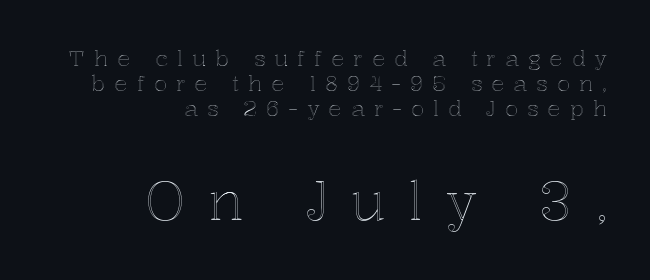
{"italic": "no", "width": "normal", "x_height": "medium", "monospaced": "no", "underline": "no", "align": "right", "line_spacing": "tight", "line_spacing_ratio": 1.13, "letter_spacing": "wide", "letter_spacing_em": 0.41, "larger_block": "second", "size_ratio": 2.5, "glyph_px": 55}
